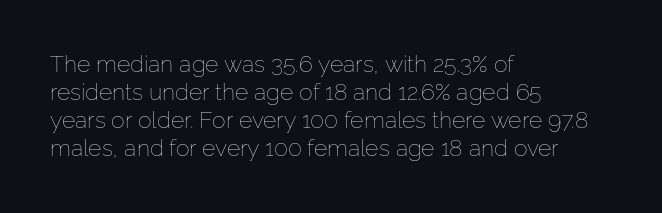
Every stem runs plumb, perpendicular to the baseline. Layout note: lines flush left. Decoration check: the copy has no underline. Short note: letters normally spaced.
